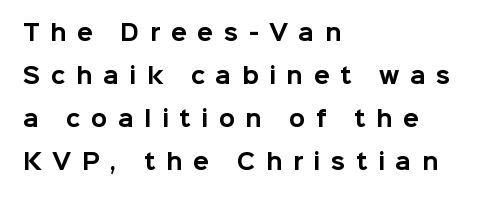
This sample uses expanded letter spacing, leaving extra air between glyphs. Every letter is thick-stroked: bold, no question. The rag falls on the right side of this text block. Underlining? Definitely not there. Is there much room between lines? Yes — plenty of vertical air separates them. Posture: vertical.
